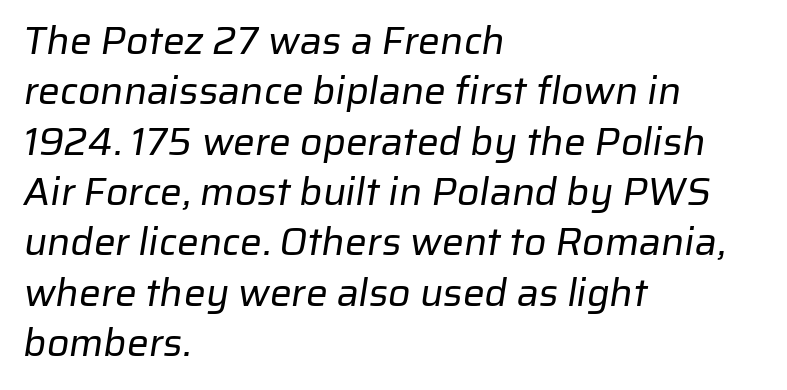
{"serif": "no", "bold": "no", "weight": "regular", "width": "normal", "stroke_contrast": "low", "x_height": "medium", "monospaced": "no", "underline": "no", "align": "left", "line_spacing": "normal", "line_spacing_ratio": 1.29, "letter_spacing": "normal", "letter_spacing_em": 0.0, "glyph_px": 39}
